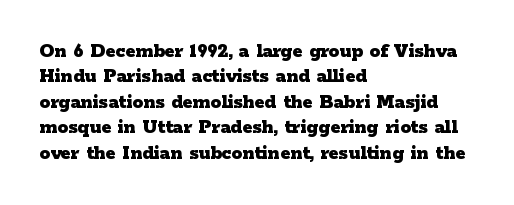
The image shows 21 px bold type, upright; set left-aligned, line spacing 1.21x, normal letter spacing, not underlined.
